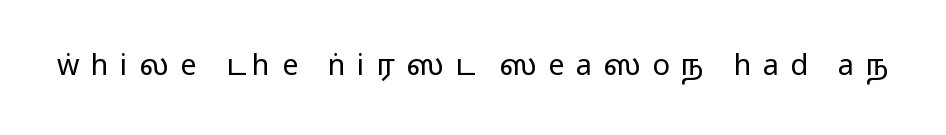
Q: Is the text bold? A: No.
Q: Is the text italic (slanted)? A: No, it is upright.
Q: Is the typeface a serif or a sans-serif typeface? A: Sans-serif.
Q: Is the text underlined? A: No.
Q: Is the spacing between letters normal or unusually wide? A: Unusually wide.
Q: Width (condensed, normal, or wide)? A: Wide.
Q: Stroke contrast? A: Low.
Q: x-height? A: Medium.
Q: Monospaced? A: No.
